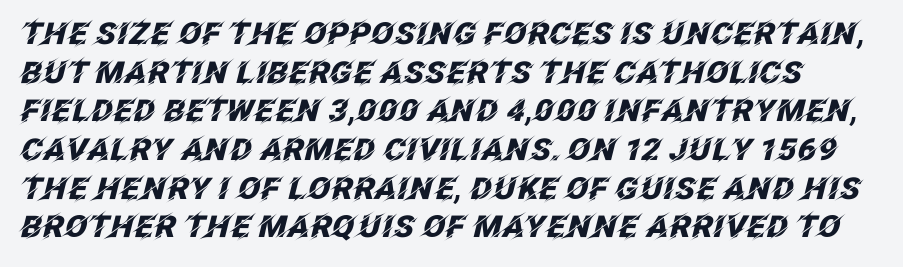
The image shows 30 px heavy type, italic (leaning right); set normal line spacing (1.29x), normal letter spacing, not underlined; low stroke contrast and a large x-height.
